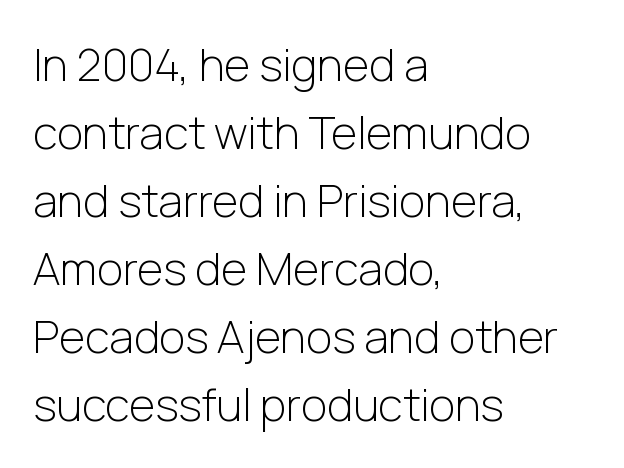
Q: Is the text bold? A: No.
Q: Is the text italic (slanted)? A: No, it is upright.
Q: Is the typeface a serif or a sans-serif typeface? A: Sans-serif.
Q: Is the text underlined? A: No.
Q: How is the paragraph aligned? A: Left-aligned.
Q: Is the spacing between letters normal or unusually wide? A: Normal.
Q: Is the spacing between lines tight, normal or loose? A: Normal.
Q: Width (condensed, normal, or wide)? A: Normal.
Q: Stroke contrast? A: Low.
Q: x-height? A: Medium.
Q: Monospaced? A: No.
